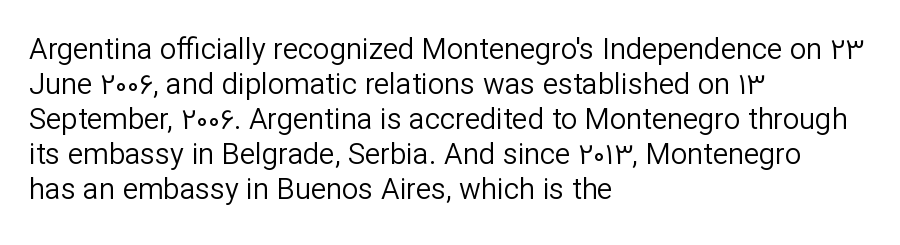
Q: Is the text bold? A: No.
Q: Is the text italic (slanted)? A: No, it is upright.
Q: Is the typeface a serif or a sans-serif typeface? A: Sans-serif.
Q: Is the text underlined? A: No.
Q: How is the paragraph aligned? A: Left-aligned.
Q: Is the spacing between letters normal or unusually wide? A: Normal.
Q: Width (condensed, normal, or wide)? A: Normal.
Q: Stroke contrast? A: Low.
Q: x-height? A: Medium.
Q: Monospaced? A: No.
